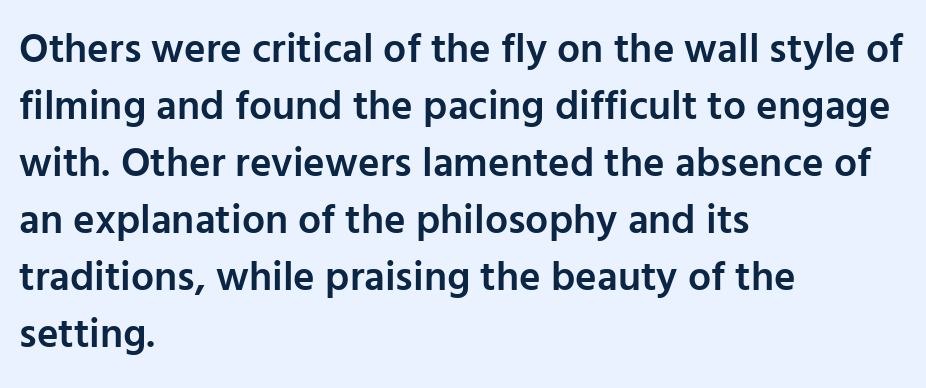
{"serif": "no", "italic": "no", "bold": "semi", "weight": "semibold", "width": "normal", "stroke_contrast": "low", "x_height": "medium", "monospaced": "no", "underline": "no", "align": "left", "line_spacing": "normal", "line_spacing_ratio": 1.39, "letter_spacing": "normal", "letter_spacing_em": 0.0, "glyph_px": 41}
